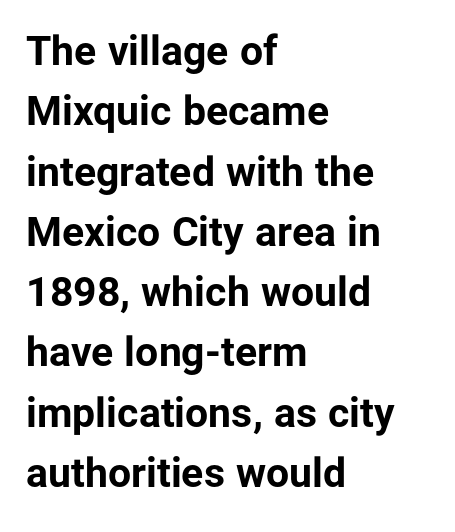
Q: Is the text bold? A: Yes.
Q: Is the text italic (slanted)? A: No, it is upright.
Q: Is the typeface a serif or a sans-serif typeface? A: Sans-serif.
Q: Is the text underlined? A: No.
Q: How is the paragraph aligned? A: Left-aligned.
Q: Is the spacing between letters normal or unusually wide? A: Normal.
Q: Is the spacing between lines tight, normal or loose? A: Normal.
Q: Width (condensed, normal, or wide)? A: Normal.
Q: Stroke contrast? A: Low.
Q: x-height? A: Medium.
Q: Monospaced? A: No.
